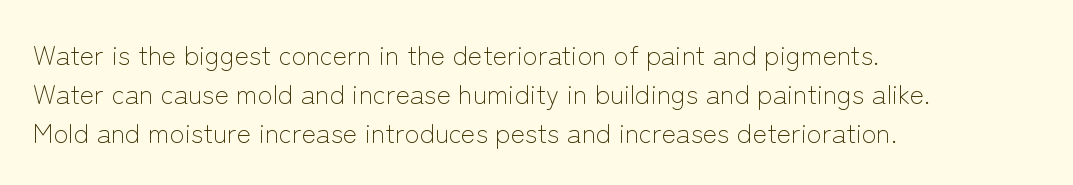
The image shows 27 px text type, upright; set left-aligned, normal line spacing (1.45x), normal letter spacing, not underlined.
